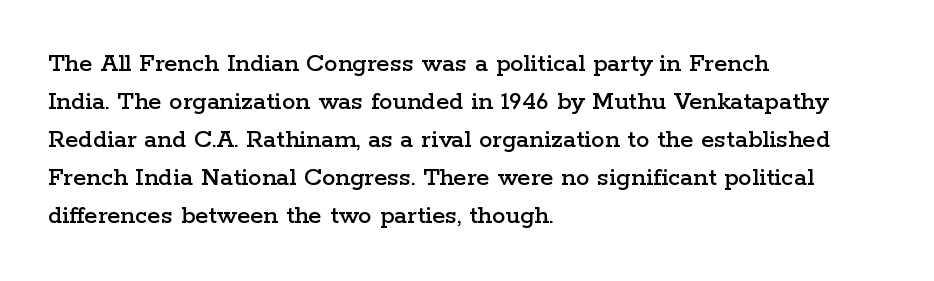
Every stem runs plumb, perpendicular to the baseline. No extra tracking has been applied to these lines. Students, observe: this is what conventionally led text looks like. The rendering anchors every line to the left-hand side. Just letters on the line, the space beneath them empty.
